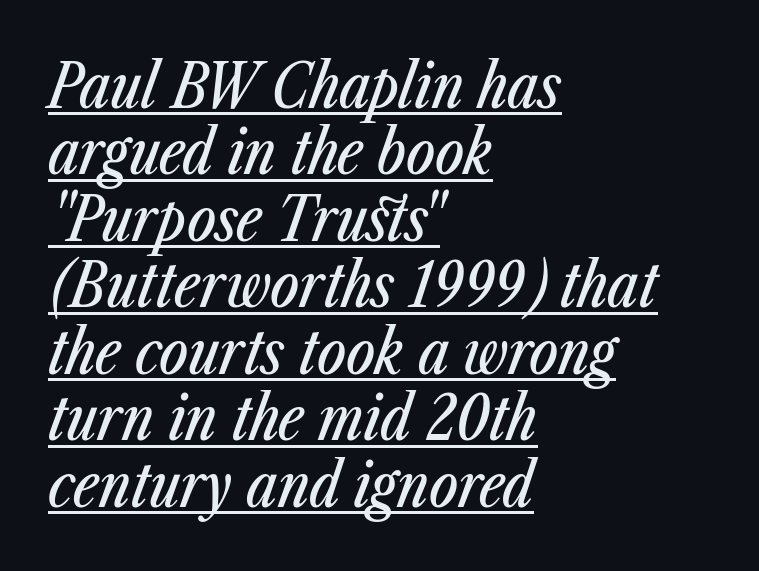
Q: Is the text italic (slanted)? A: Yes, it leans right by about 23 degrees.
Q: Is the text underlined? A: Yes.
Q: How is the paragraph aligned? A: Left-aligned.
Q: Is the spacing between letters normal or unusually wide? A: Normal.
Q: Is the spacing between lines tight, normal or loose? A: Tight.
Q: Width (condensed, normal, or wide)? A: Condensed.
Q: Stroke contrast? A: Low.
Q: x-height? A: Medium.
Q: Monospaced? A: No.
